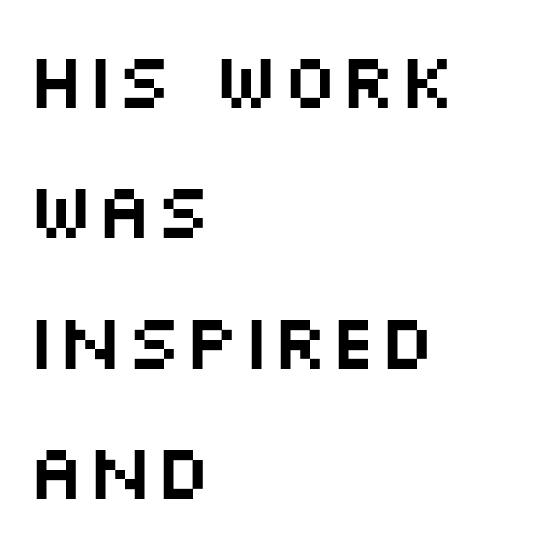
Q: Is the text italic (slanted)? A: No, it is upright.
Q: Is the typeface a serif or a sans-serif typeface? A: Sans-serif.
Q: Is the text underlined? A: No.
Q: How is the paragraph aligned? A: Left-aligned.
Q: Is the spacing between letters normal or unusually wide? A: Normal.
Q: Is the spacing between lines tight, normal or loose? A: Normal.
Q: Width (condensed, normal, or wide)? A: Wide.
Q: Stroke contrast? A: Medium.
Q: x-height? A: Large.
Q: Monospaced? A: No.
